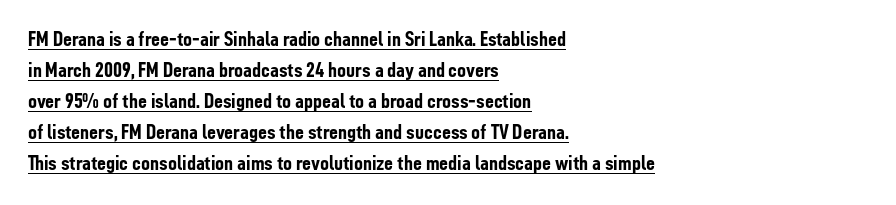
{"italic": "no", "bold": "yes", "underline": "yes", "align": "left", "line_spacing": "normal", "line_spacing_ratio": 1.41, "letter_spacing": "normal", "letter_spacing_em": 0.0, "glyph_px": 22}
